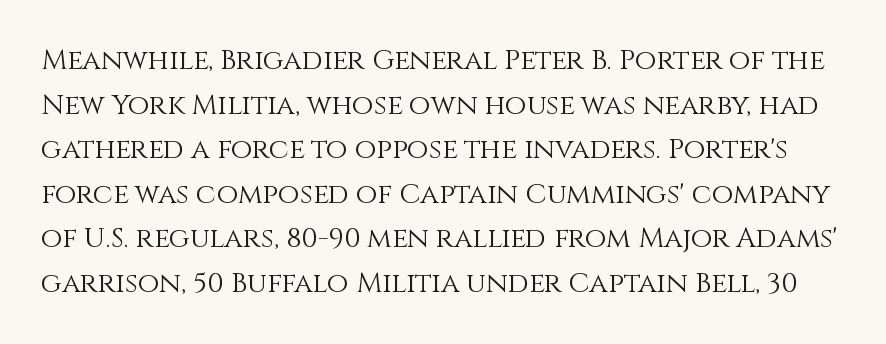
{"italic": "no", "bold": "no", "weight": "light", "width": "normal", "stroke_contrast": "medium", "x_height": "large", "monospaced": "no", "underline": "no", "line_spacing": "normal", "line_spacing_ratio": 1.59, "letter_spacing": "normal", "letter_spacing_em": 0.0, "glyph_px": 28}
